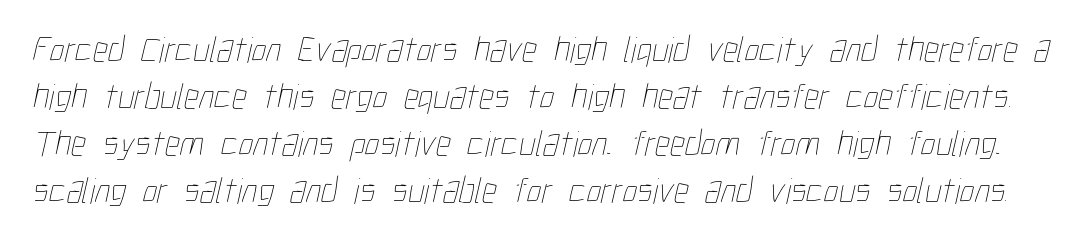
Q: Is the text bold? A: No.
Q: Is the text underlined? A: No.
Q: Is the spacing between letters normal or unusually wide? A: Normal.
Q: Is the spacing between lines tight, normal or loose? A: Normal.
Q: Width (condensed, normal, or wide)? A: Condensed.
Q: Stroke contrast? A: Low.
Q: x-height? A: Medium.
Q: Monospaced? A: No.
